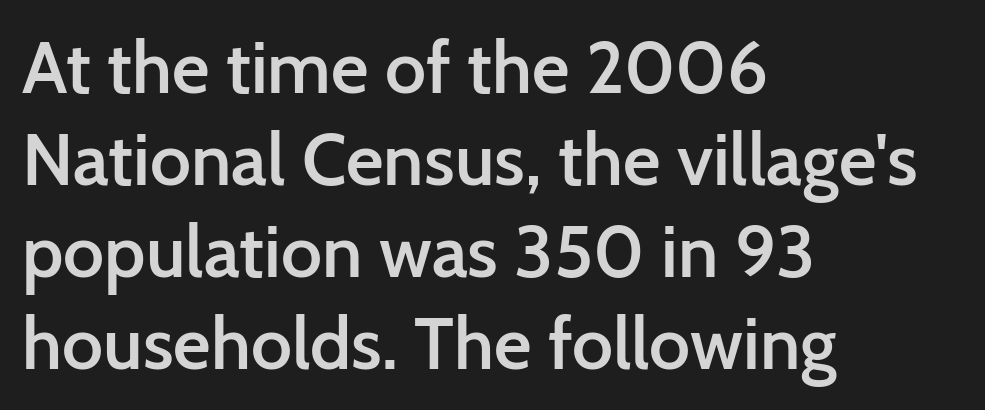
Q: Is the text bold? A: Semi-bold.
Q: Is the text italic (slanted)? A: No, it is upright.
Q: Is the typeface a serif or a sans-serif typeface? A: Sans-serif.
Q: Is the text underlined? A: No.
Q: How is the paragraph aligned? A: Left-aligned.
Q: Is the spacing between letters normal or unusually wide? A: Normal.
Q: Is the spacing between lines tight, normal or loose? A: Normal.
Q: Width (condensed, normal, or wide)? A: Normal.
Q: Stroke contrast? A: Low.
Q: x-height? A: Medium.
Q: Monospaced? A: No.
